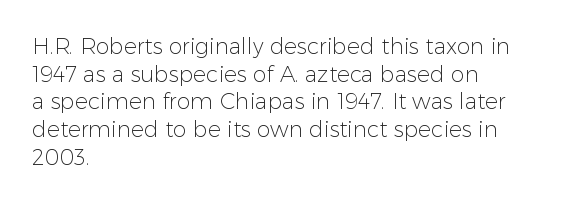
{"italic": "no", "bold": "no", "underline": "no", "align": "left", "line_spacing": "normal", "line_spacing_ratio": 1.26, "letter_spacing": "normal", "letter_spacing_em": 0.0, "glyph_px": 22}
